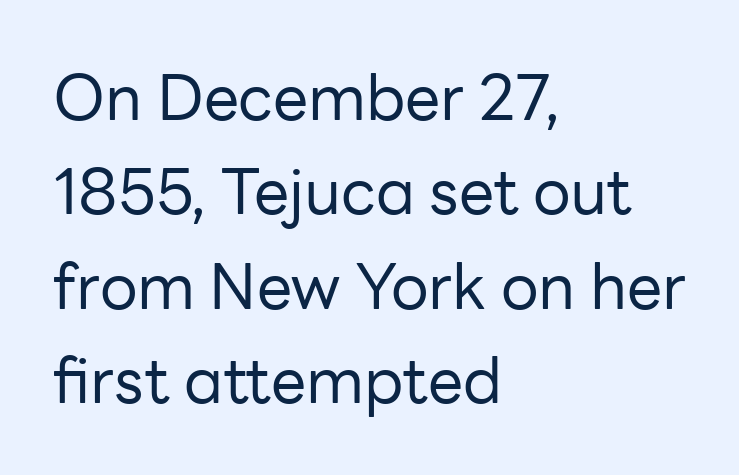
{"serif": "no", "italic": "no", "bold": "no", "weight": "regular", "width": "normal", "stroke_contrast": "low", "x_height": "medium", "monospaced": "no", "underline": "no", "align": "left", "line_spacing": "normal", "line_spacing_ratio": 1.5, "letter_spacing": "normal", "letter_spacing_em": 0.0, "glyph_px": 63}
